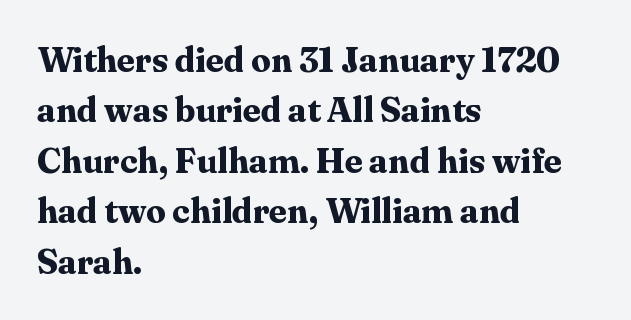
The image shows 35 px bold serif type, upright; set left-aligned, normal line spacing (1.44x), normal letter spacing, not underlined; medium stroke contrast and a medium x-height.
